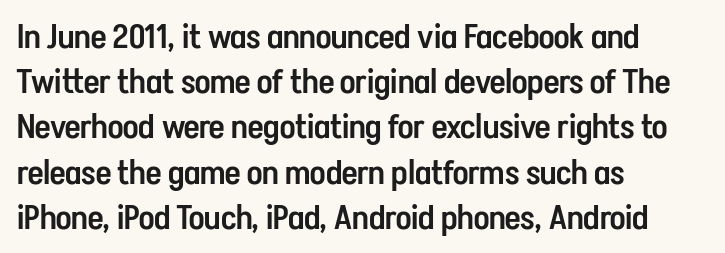
This is moderately heavy type, rendered in semibold. Posture: vertical. Here the glyphs are tracked normally, forming tight word shapes. One-word summary of the alignment: left.
